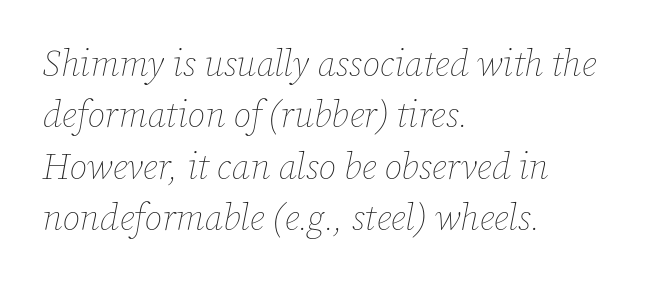
The image shows 36 px thin type, italic (leaning right); set left-aligned, normal line spacing (1.43x), normal letter spacing, not underlined; low stroke contrast and a medium x-height.
